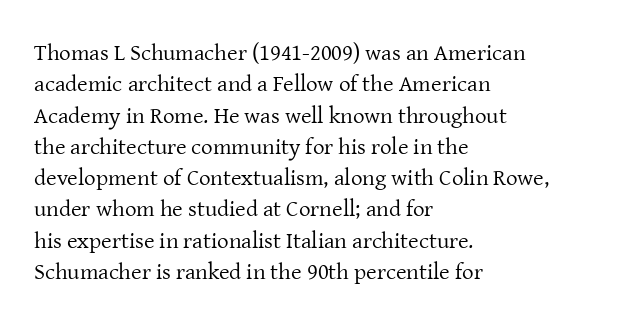
Q: Is the text bold? A: No.
Q: Is the text italic (slanted)? A: No, it is upright.
Q: Is the text underlined? A: No.
Q: How is the paragraph aligned? A: Left-aligned.
Q: Is the spacing between letters normal or unusually wide? A: Normal.
Q: Is the spacing between lines tight, normal or loose? A: Normal.
